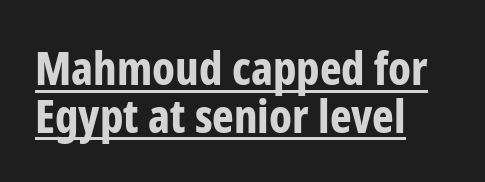
The image shows 46 px bold, condensed sans-serif type, upright; set left-aligned, tight line spacing (1.04x), normal letter spacing, underlined; low stroke contrast and a medium x-height.
